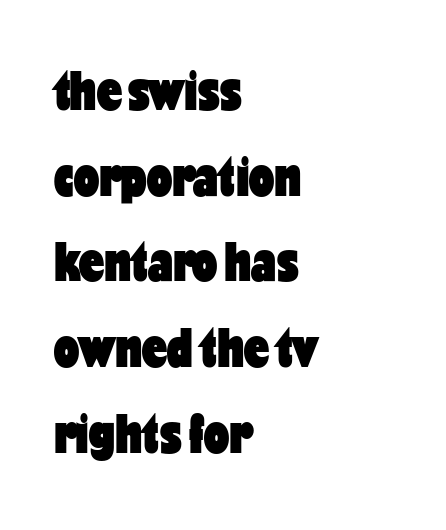
Q: Is the text bold? A: Yes.
Q: Is the text italic (slanted)? A: No, it is upright.
Q: Is the typeface a serif or a sans-serif typeface? A: Sans-serif.
Q: Is the text underlined? A: No.
Q: How is the paragraph aligned? A: Left-aligned.
Q: Is the spacing between letters normal or unusually wide? A: Normal.
Q: Is the spacing between lines tight, normal or loose? A: Normal.
Q: Width (condensed, normal, or wide)? A: Condensed.
Q: Stroke contrast? A: Low.
Q: x-height? A: Medium.
Q: Monospaced? A: No.
